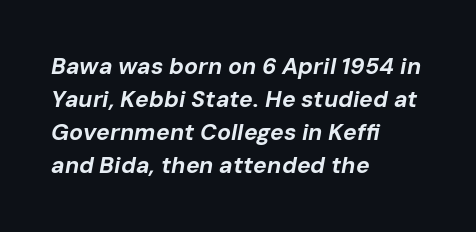
Q: Is the text bold? A: Yes.
Q: Is the text italic (slanted)? A: Yes, it leans right by about 10 degrees.
Q: Is the text underlined? A: No.
Q: How is the paragraph aligned? A: Left-aligned.
Q: Is the spacing between letters normal or unusually wide? A: Normal.
Q: Is the spacing between lines tight, normal or loose? A: Normal.
